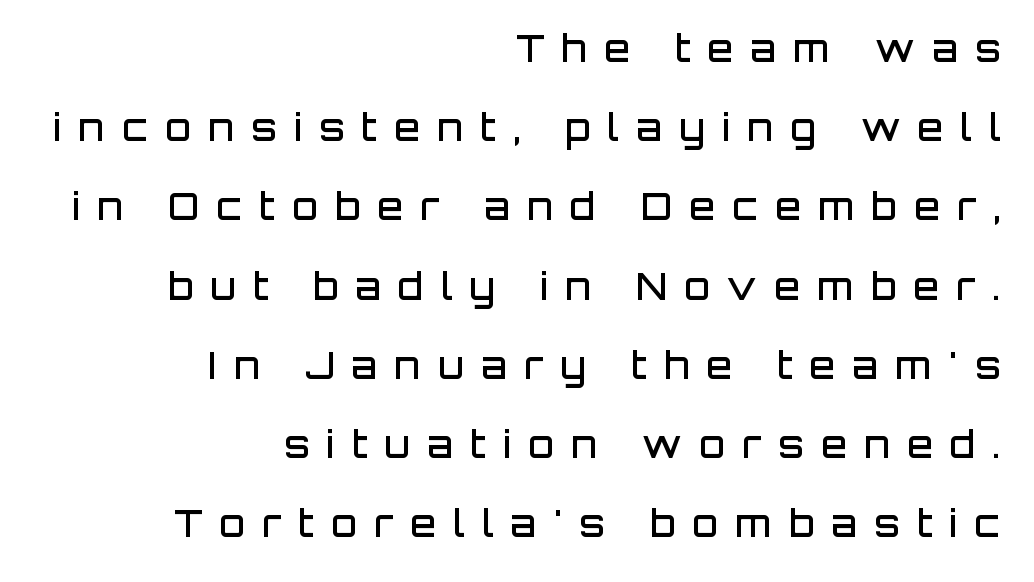
The image shows 37 px semibold sans-serif type, upright; set right-aligned, loose line spacing (2.14x), unusually wide letter spacing (+0.47 em), not underlined; low stroke contrast and a large x-height.
